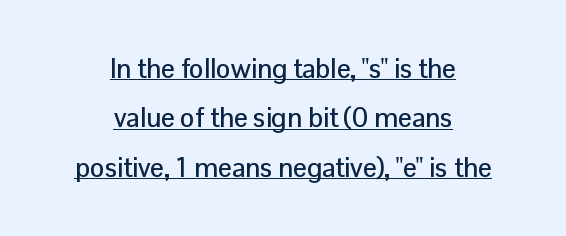
The passage shown is underscored from start to finish. Each word holds together tightly as a unit, with standard inter-letter gaps. A centered setting, common on invitations and titles, is used for this passage. Posture: vertical.
